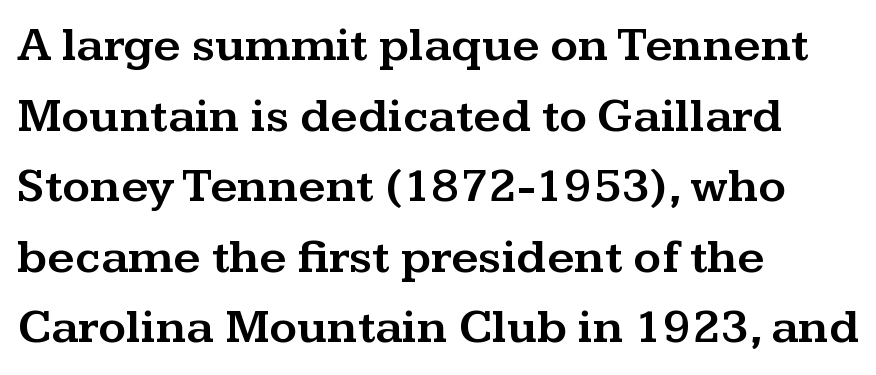
The image shows 48 px wide serif type, upright; set left-aligned, normal line spacing (1.47x), normal letter spacing, not underlined; medium stroke contrast and a medium x-height.
